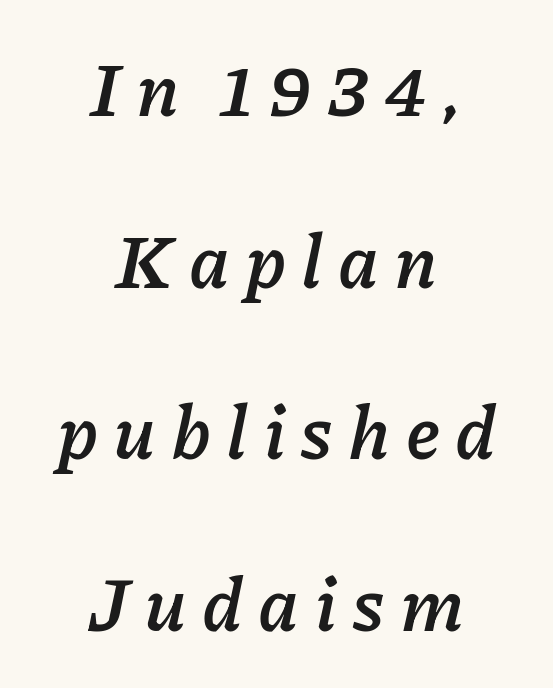
Honestly, there is no underline to notice here at all. Neither beginnings nor endings align; midpoints do. Proportional: the letters do not fall into vertical columns. What's the leading like? Stretched, with rows far apart. The tracking jumps out immediately: characters are airy and widely separated.
